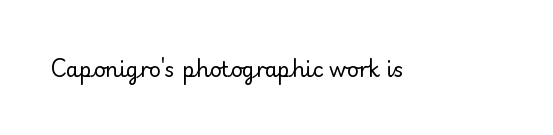
Q: Is the text bold? A: No.
Q: Is the text italic (slanted)? A: No, it is upright.
Q: Is the text underlined? A: No.
Q: Is the spacing between letters normal or unusually wide? A: Normal.
